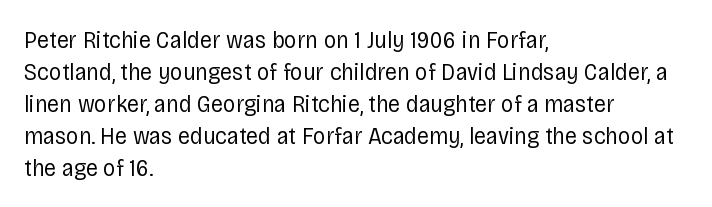
{"italic": "no", "bold": "no", "underline": "no", "align": "left", "line_spacing": "normal", "line_spacing_ratio": 1.28, "letter_spacing": "normal", "letter_spacing_em": 0.0, "glyph_px": 25}
